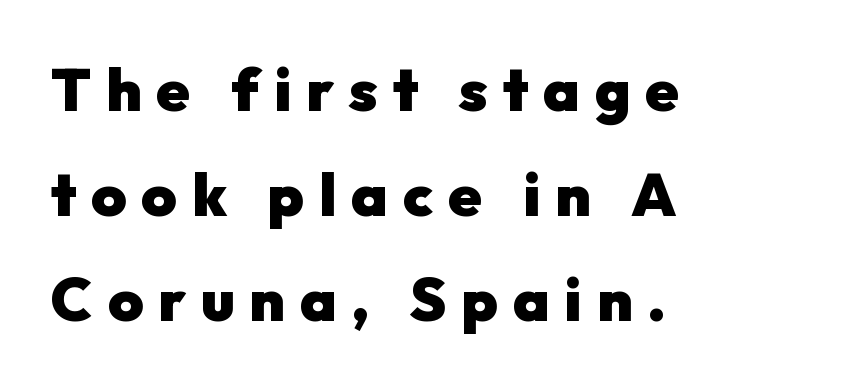
{"serif": "no", "italic": "no", "bold": "yes", "weight": "heavy", "width": "normal", "stroke_contrast": "low", "x_height": "medium", "monospaced": "no", "underline": "no", "align": "left", "line_spacing_ratio": 1.75, "letter_spacing": "wide", "letter_spacing_em": 0.25, "glyph_px": 60}
